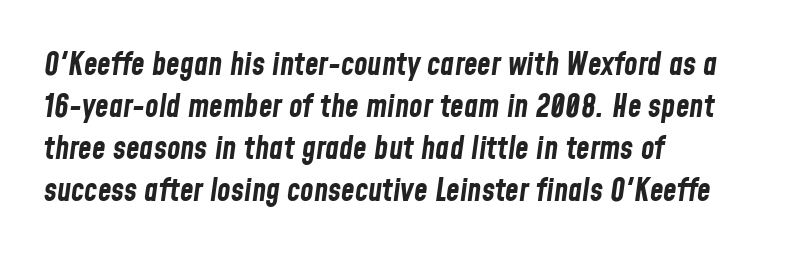
The image shows 31 px bold, condensed type, italic (leaning right); set left-aligned, normal line spacing (1.35x), normal letter spacing, not underlined; low stroke contrast and a medium x-height.
